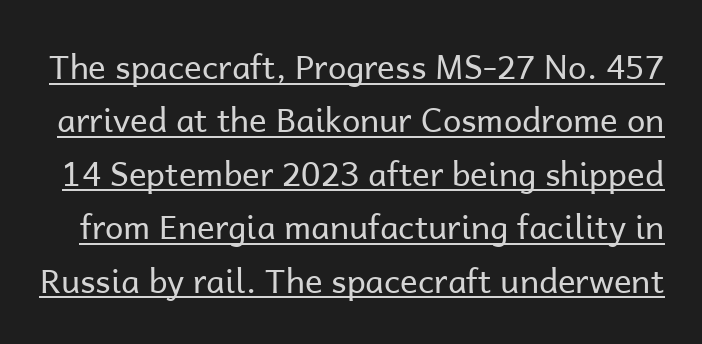
The image shows 33 px regular-weight sans-serif type, upright; set normal line spacing (1.62x), normal letter spacing, underlined; low stroke contrast and a medium x-height.
